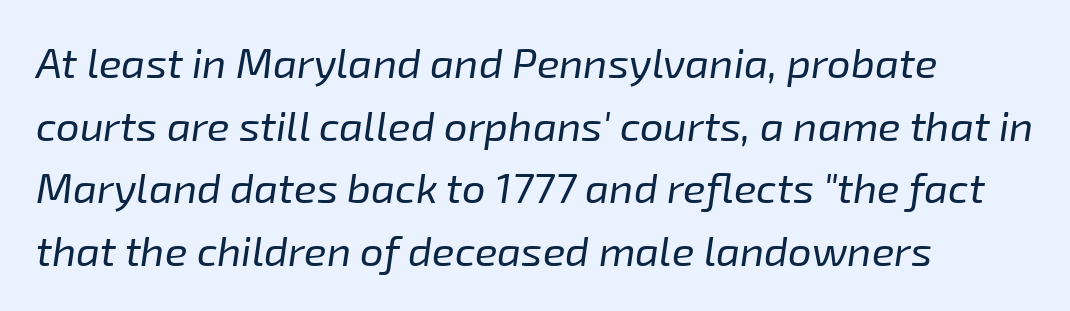
Compared with typical body copy, the letter spacing here is the same. Yep, that's italic — everything's leaning. The lines are quadded left. Bold? No — there's no thickening of the strokes.
